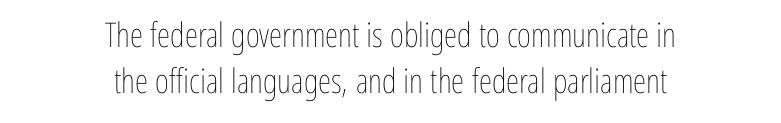
Q: Is the text bold? A: No.
Q: Is the text italic (slanted)? A: No, it is upright.
Q: Is the text underlined? A: No.
Q: How is the paragraph aligned? A: Centered.
Q: Is the spacing between letters normal or unusually wide? A: Normal.
Q: Is the spacing between lines tight, normal or loose? A: Normal.
Q: Width (condensed, normal, or wide)? A: Condensed.
Q: Stroke contrast? A: Low.
Q: x-height? A: Medium.
Q: Monospaced? A: No.
